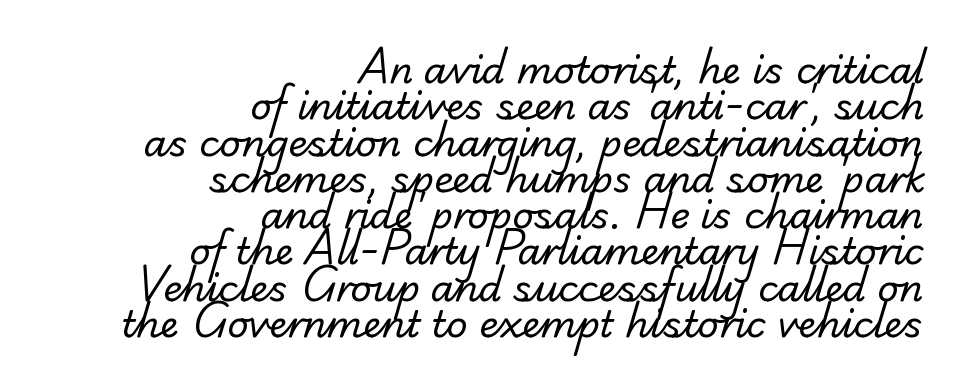
The image shows 37 px regular-weight serif type; set right-aligned, tight line spacing (0.98x), normal letter spacing, not underlined; low stroke contrast and a small x-height.
